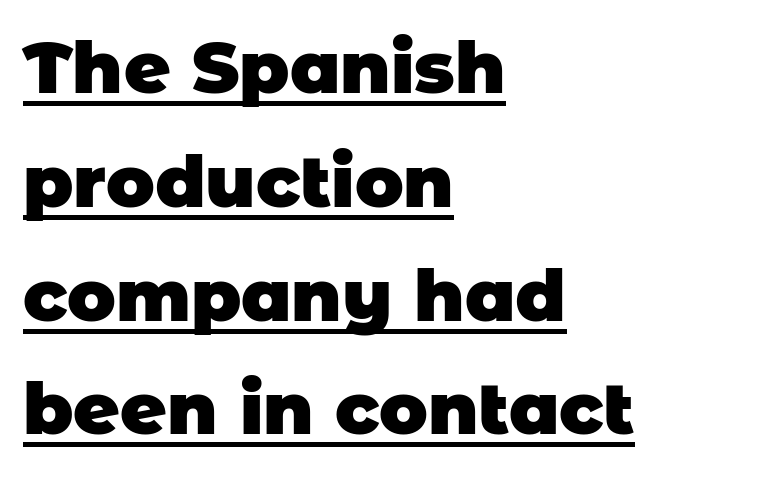
Q: Is the text bold? A: Yes.
Q: Is the typeface a serif or a sans-serif typeface? A: Sans-serif.
Q: Is the text underlined? A: Yes.
Q: How is the paragraph aligned? A: Left-aligned.
Q: Is the spacing between letters normal or unusually wide? A: Normal.
Q: Is the spacing between lines tight, normal or loose? A: Normal.
Q: Width (condensed, normal, or wide)? A: Normal.
Q: Stroke contrast? A: Low.
Q: x-height? A: Large.
Q: Monospaced? A: No.
